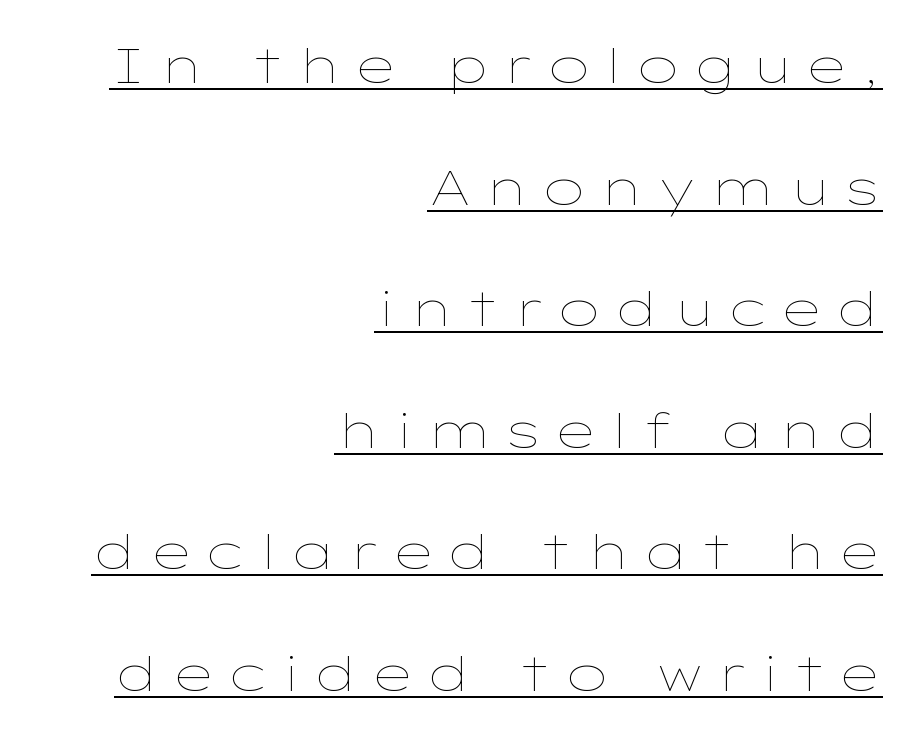
{"italic": "no", "bold": "no", "weight": "thin", "width": "wide", "stroke_contrast": "low", "x_height": "medium", "monospaced": "no", "underline": "yes", "align": "right", "line_spacing": "loose", "line_spacing_ratio": 2.48, "letter_spacing": "wide", "letter_spacing_em": 0.22, "glyph_px": 49}
